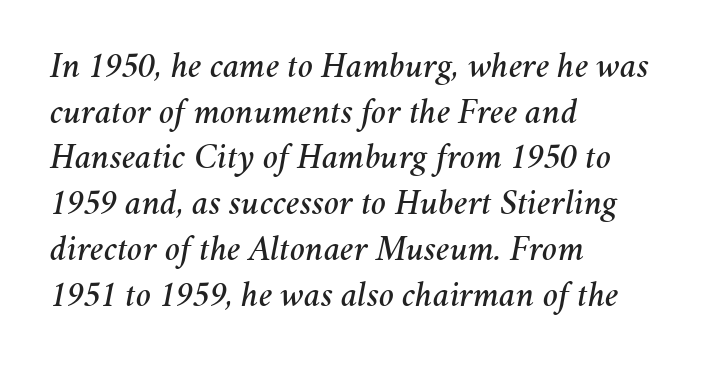
{"italic": "yes", "lean": "right", "slant_degrees": 11, "width": "normal", "stroke_contrast": "medium", "x_height": "medium", "monospaced": "no", "underline": "no", "align": "left", "line_spacing": "normal", "line_spacing_ratio": 1.27, "letter_spacing": "normal", "letter_spacing_em": 0.0, "glyph_px": 36}
